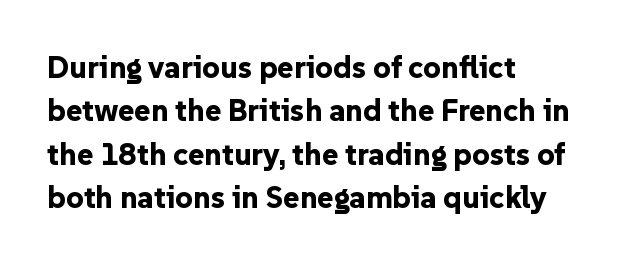
The image shows 31 px bold sans-serif type, upright; set left-aligned, normal line spacing (1.4x), normal letter spacing, not underlined; low stroke contrast and a medium x-height.
